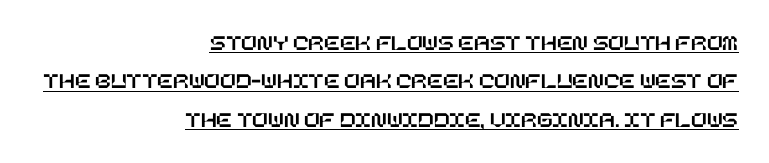
Default kerning and tracking; the words read as compact shapes. Baseline-to-baseline distance is the conventional proportion of letter height. Characters remain perfectly vertical along every line. Check the space under the baseline: a stroke is drawn there. Each line ends at the same right margin while the left side varies.
